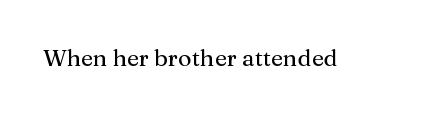
Q: Is the text italic (slanted)? A: No, it is upright.
Q: Is the text underlined? A: No.
Q: Is the spacing between letters normal or unusually wide? A: Normal.
